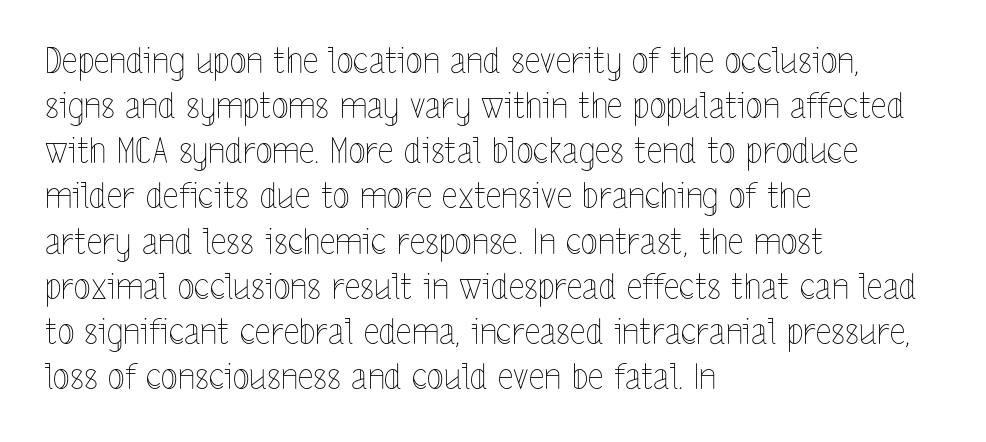
{"italic": "no", "bold": "no", "weight": "thin", "width": "condensed", "x_height": "medium", "monospaced": "no", "underline": "no", "align": "left", "line_spacing": "normal", "line_spacing_ratio": 1.29, "letter_spacing": "normal", "letter_spacing_em": 0.0, "glyph_px": 35}
